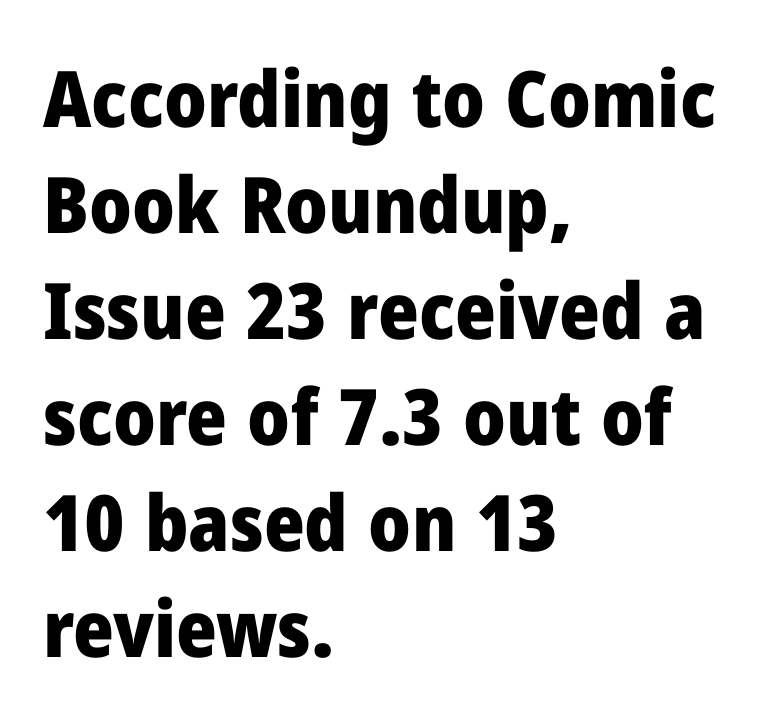
The foot of each line stays bare and open. Do the letters lean? They stand straight. I'd call this a sans setting — the letters go barefoot. A typesetter would call this proportional, since set widths differ per character. Look at the stroke-to-counter ratio: heavy, a bold.
